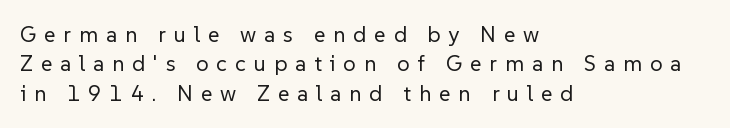
Q: Is the text bold? A: No.
Q: Is the text italic (slanted)? A: No, it is upright.
Q: Is the text underlined? A: No.
Q: How is the paragraph aligned? A: Left-aligned.
Q: Is the spacing between letters normal or unusually wide? A: Unusually wide.
Q: Is the spacing between lines tight, normal or loose? A: Normal.
